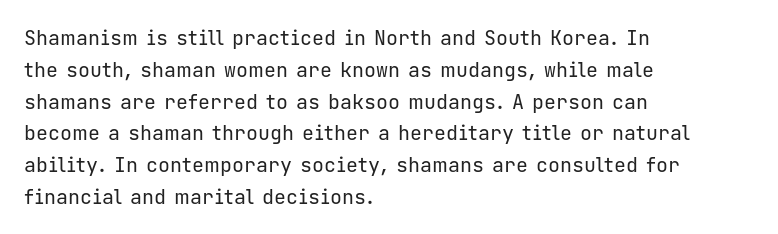
The image shows 20 px text type, upright; set left-aligned, normal line spacing (1.59x), normal letter spacing, not underlined.
